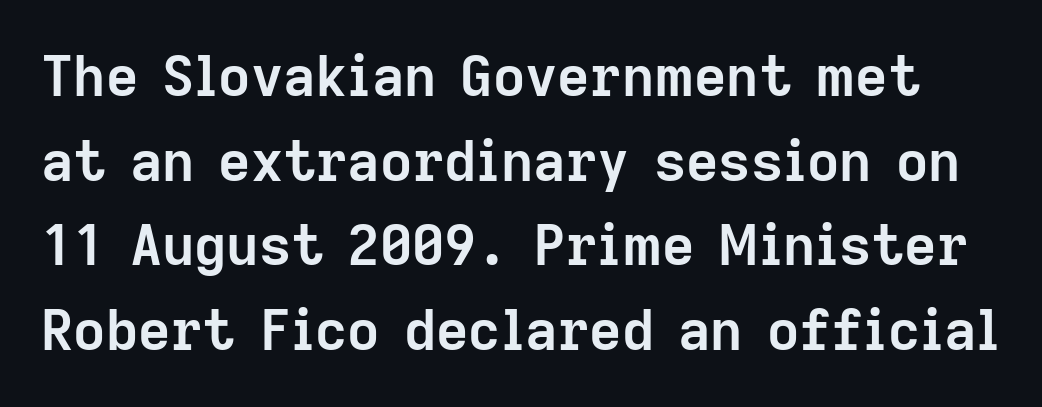
Q: Is the text bold? A: Yes.
Q: Is the text italic (slanted)? A: No, it is upright.
Q: Is the typeface a serif or a sans-serif typeface? A: Sans-serif.
Q: Is the text underlined? A: No.
Q: Is the spacing between letters normal or unusually wide? A: Normal.
Q: Is the spacing between lines tight, normal or loose? A: Normal.
Q: Width (condensed, normal, or wide)? A: Normal.
Q: Stroke contrast? A: Low.
Q: x-height? A: Medium.
Q: Monospaced? A: No.
